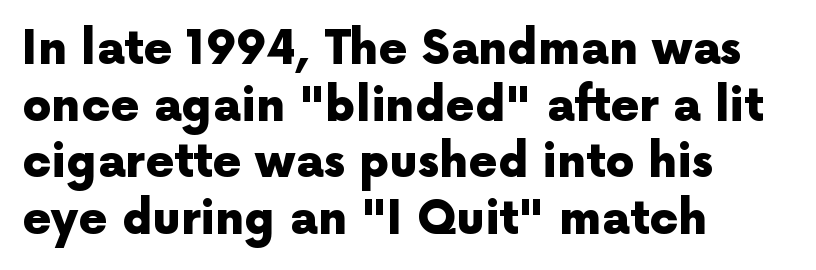
Layout note: lines flush left. Varying glyph widths throughout — classic text-font behaviour. The rendering shows plain stroke endings on the letterforms — a sans-serif design. Standard letterfit; no display-style spreading of the glyphs.
